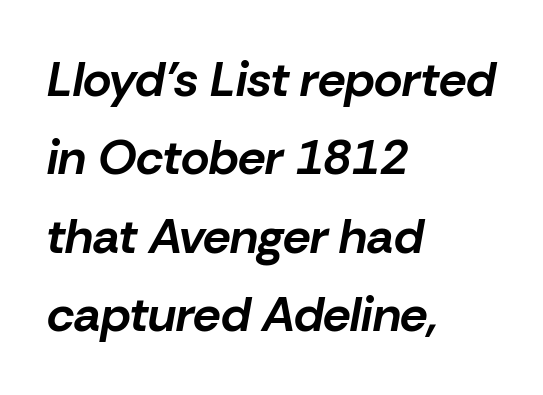
{"italic": "yes", "lean": "right", "slant_degrees": 10, "bold": "yes", "weight": "bold", "width": "normal", "stroke_contrast": "low", "x_height": "medium", "monospaced": "no", "underline": "no", "align": "left", "line_spacing": "normal", "line_spacing_ratio": 1.6, "letter_spacing": "normal", "letter_spacing_em": 0.0, "glyph_px": 49}
